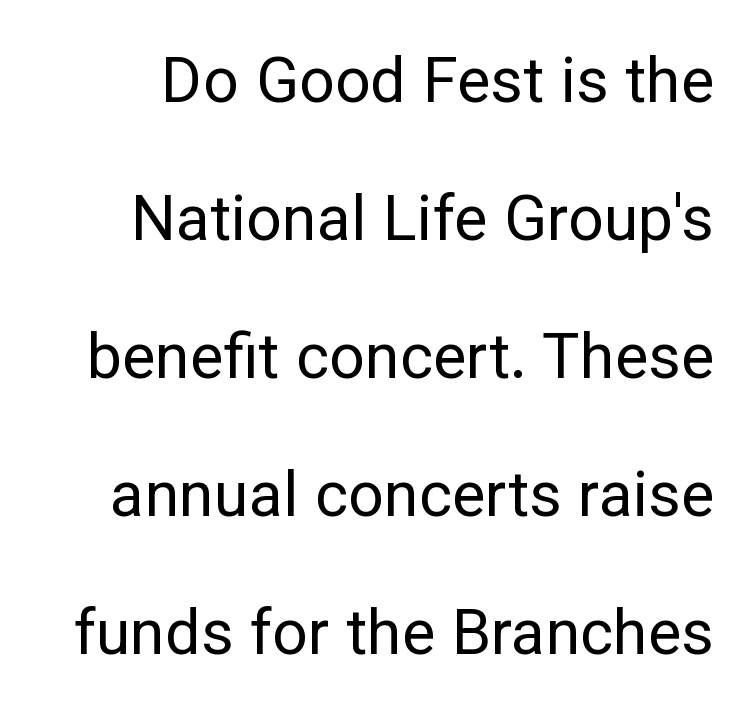
Classification — sans serif. Quick note: underline off. If you measured baseline to baseline, you'd find a long distance. Words appear dense and cohesive because spacing is normal.
